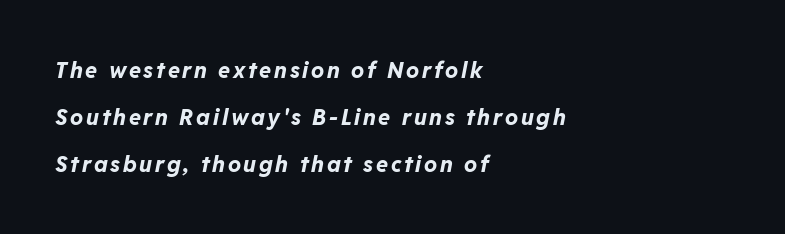
The image shows 22 px bold type, italic (leaning right); set left-aligned, loose line spacing (2.13x), not underlined.
